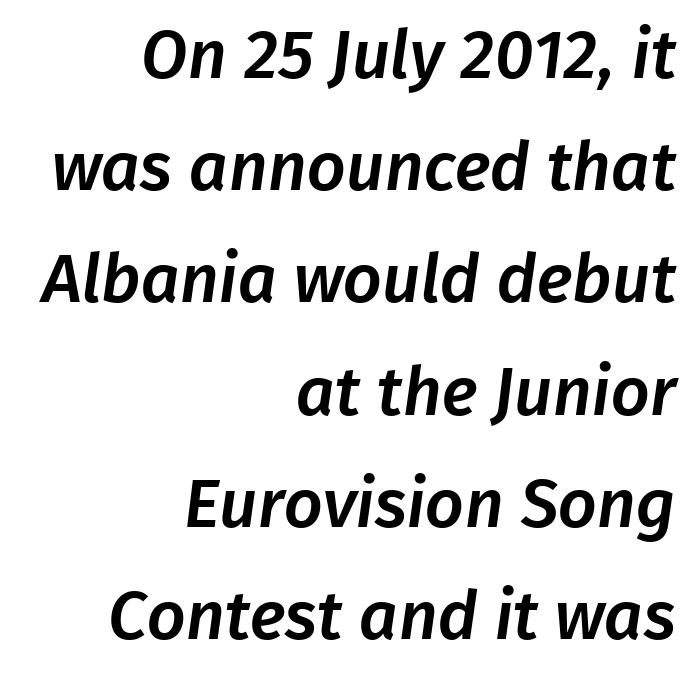
The image shows 68 px sans-serif type; set right-aligned, normal line spacing (1.65x), normal letter spacing, not underlined; low stroke contrast and a medium x-height.
